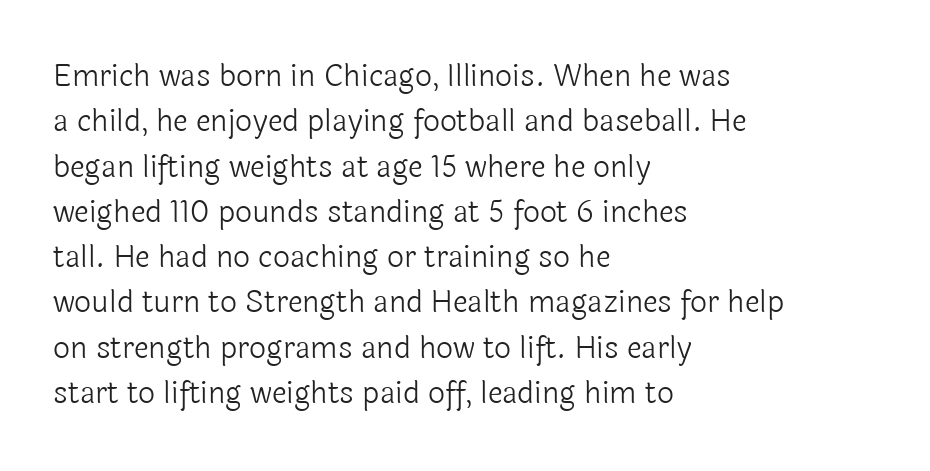
Q: Is the text bold? A: No.
Q: Is the text italic (slanted)? A: No, it is upright.
Q: Is the typeface a serif or a sans-serif typeface? A: Sans-serif.
Q: Is the text underlined? A: No.
Q: How is the paragraph aligned? A: Left-aligned.
Q: Is the spacing between letters normal or unusually wide? A: Normal.
Q: Is the spacing between lines tight, normal or loose? A: Normal.
Q: Width (condensed, normal, or wide)? A: Normal.
Q: x-height? A: Medium.
Q: Monospaced? A: No.
